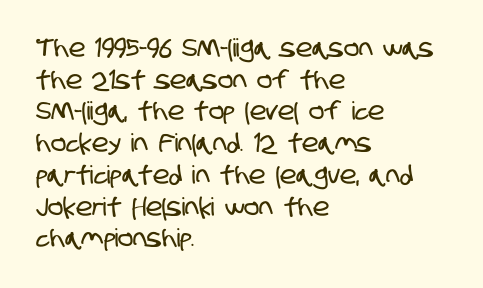
{"underline": "no", "align": "left", "line_spacing": "normal", "line_spacing_ratio": 1.27, "letter_spacing": "normal", "letter_spacing_em": 0.0, "glyph_px": 25}
